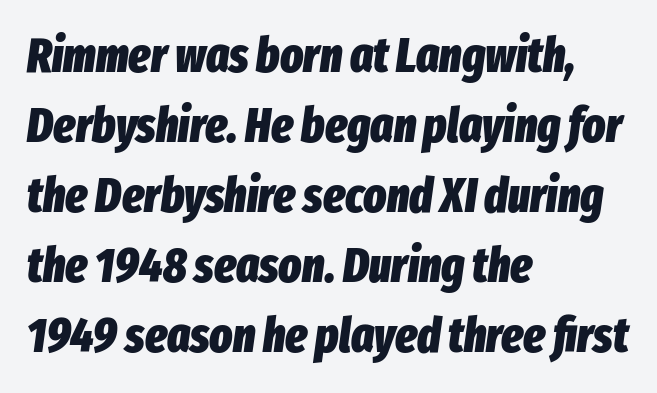
Q: Is the text bold? A: Yes.
Q: Is the text italic (slanted)? A: Yes, it leans right by about 8 degrees.
Q: Is the text underlined? A: No.
Q: How is the paragraph aligned? A: Left-aligned.
Q: Is the spacing between letters normal or unusually wide? A: Normal.
Q: Is the spacing between lines tight, normal or loose? A: Normal.
Q: Width (condensed, normal, or wide)? A: Condensed.
Q: Stroke contrast? A: Low.
Q: x-height? A: Medium.
Q: Monospaced? A: No.
